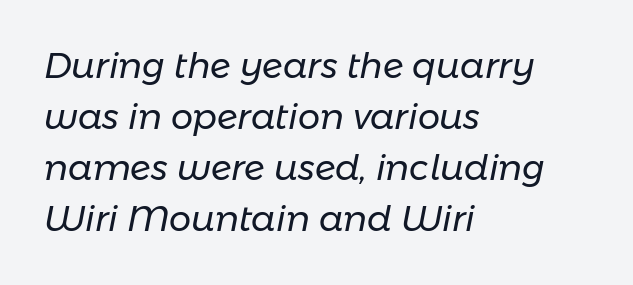
{"italic": "yes", "lean": "right", "slant_degrees": 11, "bold": "no", "weight": "regular", "width": "normal", "stroke_contrast": "low", "x_height": "medium", "monospaced": "no", "underline": "no", "align": "left", "line_spacing": "normal", "line_spacing_ratio": 1.46, "letter_spacing": "normal", "letter_spacing_em": 0.0, "glyph_px": 35}
